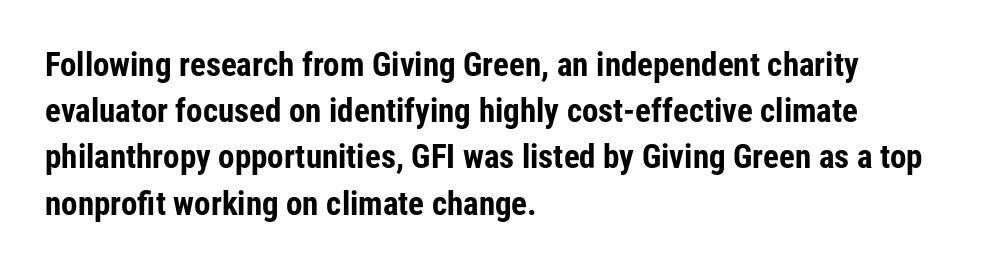
Q: Is the text bold? A: Yes.
Q: Is the text italic (slanted)? A: No, it is upright.
Q: Is the typeface a serif or a sans-serif typeface? A: Sans-serif.
Q: Is the text underlined? A: No.
Q: How is the paragraph aligned? A: Left-aligned.
Q: Is the spacing between letters normal or unusually wide? A: Normal.
Q: Is the spacing between lines tight, normal or loose? A: Normal.
Q: Width (condensed, normal, or wide)? A: Condensed.
Q: Stroke contrast? A: Low.
Q: x-height? A: Medium.
Q: Monospaced? A: No.
